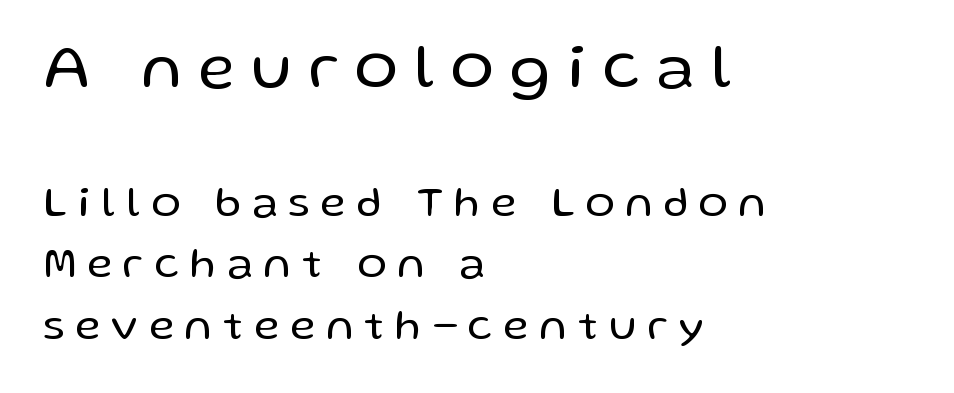
The image shows 64 px regular-weight sans-serif type, upright; set left-aligned, normal line spacing (1.43x), unusually wide letter spacing (+0.27 em), not underlined; the first (top) block is 1.49x larger; low stroke contrast and a medium x-height.
